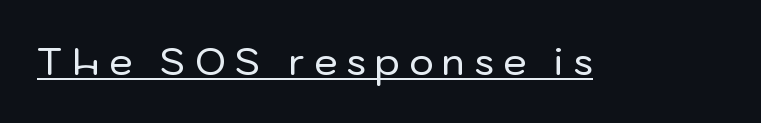
Q: Is the text italic (slanted)? A: No, it is upright.
Q: Is the typeface a serif or a sans-serif typeface? A: Sans-serif.
Q: Is the text underlined? A: Yes.
Q: Is the spacing between letters normal or unusually wide? A: Unusually wide.
Q: Width (condensed, normal, or wide)? A: Normal.
Q: Stroke contrast? A: Low.
Q: x-height? A: Medium.
Q: Monospaced? A: No.
